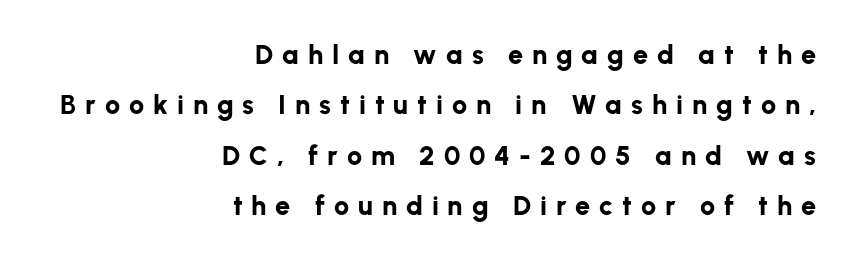
Visually the block forms a straight wall on the right and a jagged coastline on the left. The strip under each line holds only bare page. The letters stand upright; this is a roman face. Strokes here are thick enough to call this a true bold. The passage shown has open, widely tracked lettering throughout.
